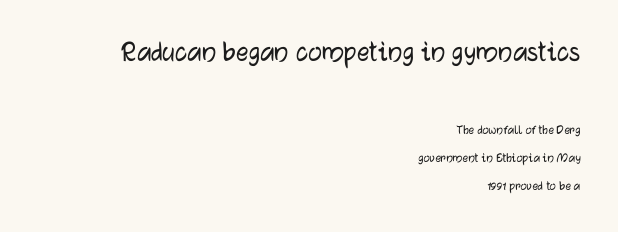
Q: Is the text italic (slanted)? A: No, it is upright.
Q: Is the typeface a serif or a sans-serif typeface? A: Sans-serif.
Q: Is the text underlined? A: No.
Q: How is the paragraph aligned? A: Right-aligned.
Q: Is the spacing between letters normal or unusually wide? A: Normal.
Q: Is the spacing between lines tight, normal or loose? A: Loose.
Q: Which block of text is set in a larger size, the first (top) or the second (bottom)? A: The first (top) one.
Q: Width (condensed, normal, or wide)? A: Normal.
Q: Stroke contrast? A: Low.
Q: x-height? A: Medium.
Q: Monospaced? A: No.
